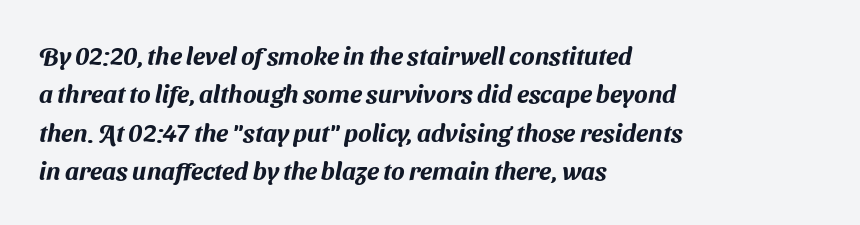
The image shows 25 px text type; set left-aligned, normal line spacing (1.54x), normal letter spacing, not underlined.
